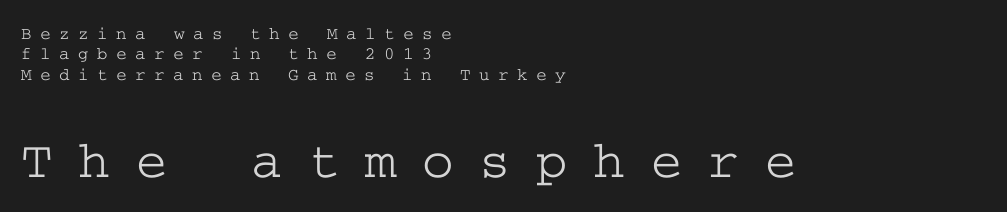
Caption: multi-line text, flush left, ragged right. The space directly below the letters is spotless. This layout puts the modest block above and the oversized block below. A typesetter would call this leading minimal, almost set solid. Stroke terminals: seriffed.
